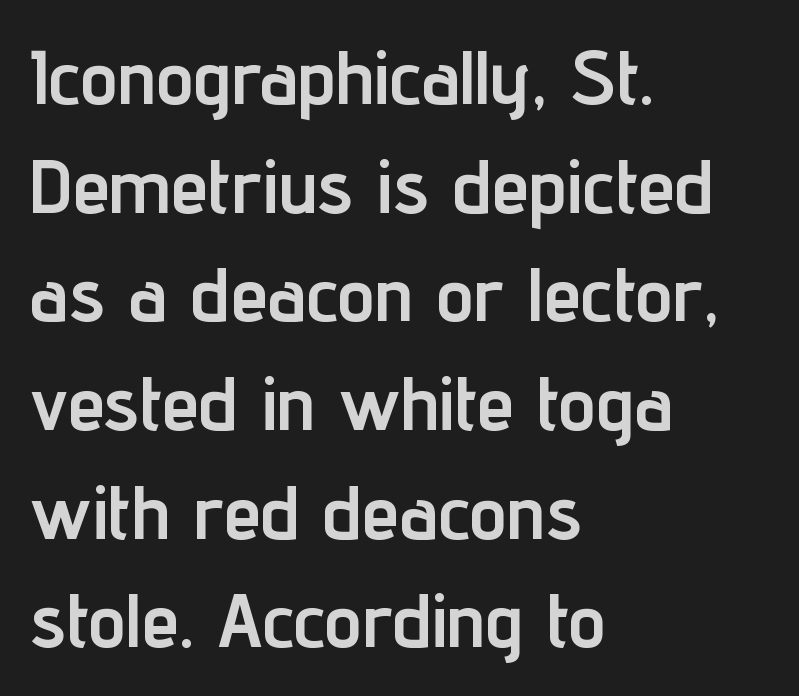
Varying glyph widths throughout — classic text-font behaviour. Observe the absence of serifs on each vertical stroke in this sample. The typography opts for an upright posture over an oblique one. These lines carry a lot of weight — the face is fully bold. Horizontal alignment here is leftward, the default for most running prose.
